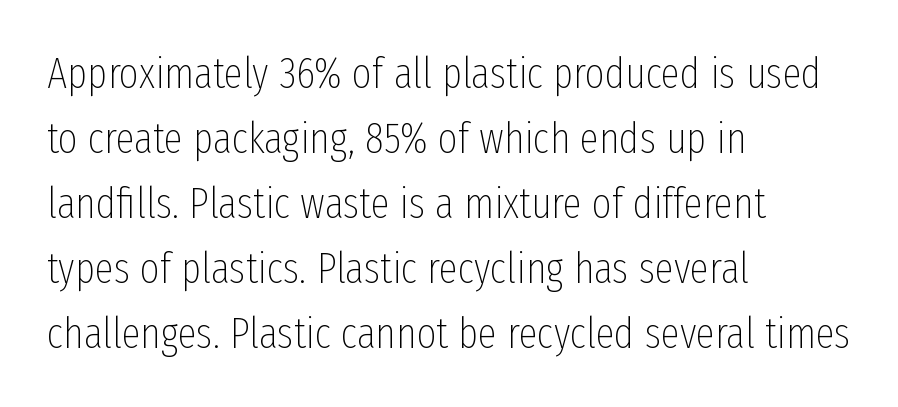
Weight: regular or lighter. Vertically, the passage feels balanced, rows spaced as you'd expect. Horizontally, the lines are justified to the leading edge only. Italic? Not at all — the glyphs are vertical.
